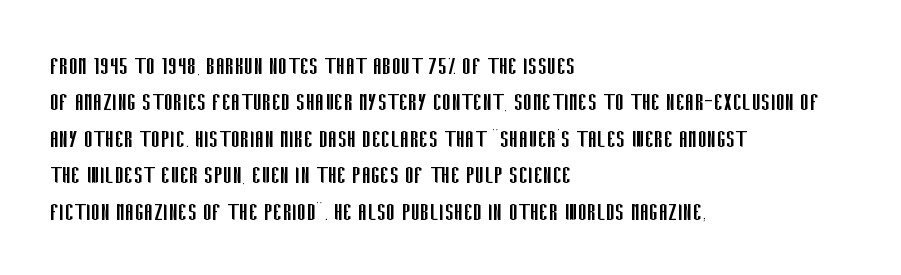
Q: Is the text bold? A: No.
Q: Is the text italic (slanted)? A: No, it is upright.
Q: Is the typeface a serif or a sans-serif typeface? A: Sans-serif.
Q: Is the text underlined? A: No.
Q: How is the paragraph aligned? A: Left-aligned.
Q: Is the spacing between letters normal or unusually wide? A: Normal.
Q: Is the spacing between lines tight, normal or loose? A: Normal.
Q: Width (condensed, normal, or wide)? A: Condensed.
Q: Stroke contrast? A: Low.
Q: x-height? A: Large.
Q: Monospaced? A: No.
